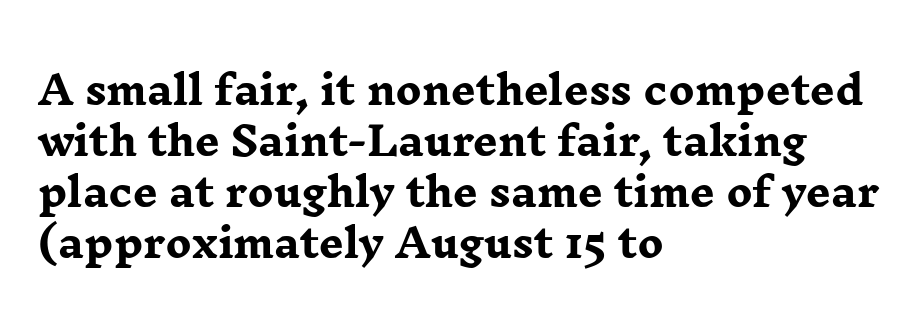
Q: Is the text bold? A: Yes.
Q: Is the text italic (slanted)? A: No, it is upright.
Q: Is the typeface a serif or a sans-serif typeface? A: Serif.
Q: Is the text underlined? A: No.
Q: How is the paragraph aligned? A: Left-aligned.
Q: Is the spacing between letters normal or unusually wide? A: Normal.
Q: Is the spacing between lines tight, normal or loose? A: Normal.
Q: Width (condensed, normal, or wide)? A: Wide.
Q: Stroke contrast? A: Low.
Q: x-height? A: Medium.
Q: Monospaced? A: No.
